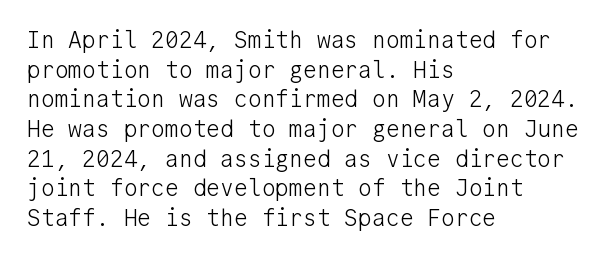
Q: Is the text bold? A: No.
Q: Is the text italic (slanted)? A: No, it is upright.
Q: Is the text underlined? A: No.
Q: How is the paragraph aligned? A: Left-aligned.
Q: Is the spacing between letters normal or unusually wide? A: Normal.
Q: Is the spacing between lines tight, normal or loose? A: Normal.
